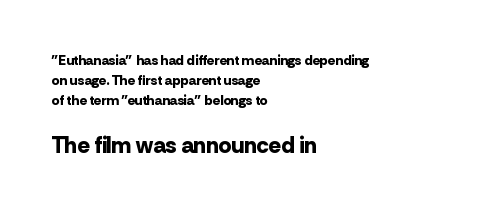
The glyphs are unaccompanied by any horizontal stroke below them. Glyph-to-glyph distance matches everyday printed text. Which margin do the lines hug? The left one — the right edge is uneven. What weight is shown? A full bold with thick strokes. The letters in the lower block stand taller than those in the block above. Each new line begins a customary step beneath the previous one.
